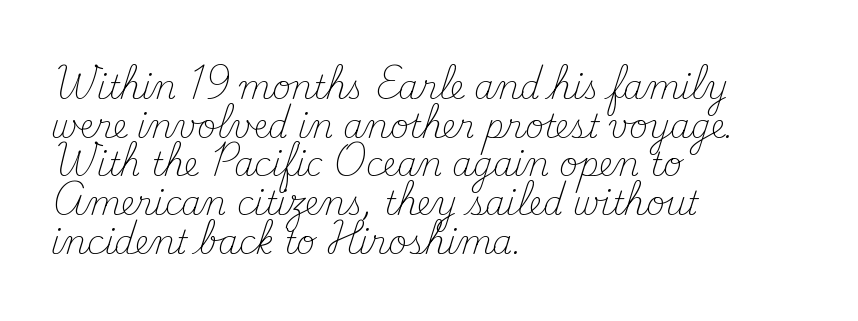
Observe the ordinary spacing: letters are neighbours, not strangers. Look at the bottom of the vertical strokes: they flare into serifs here. The paragraph shown leans on its left margin. The typesetting does not lean heavy: it is not bold.
